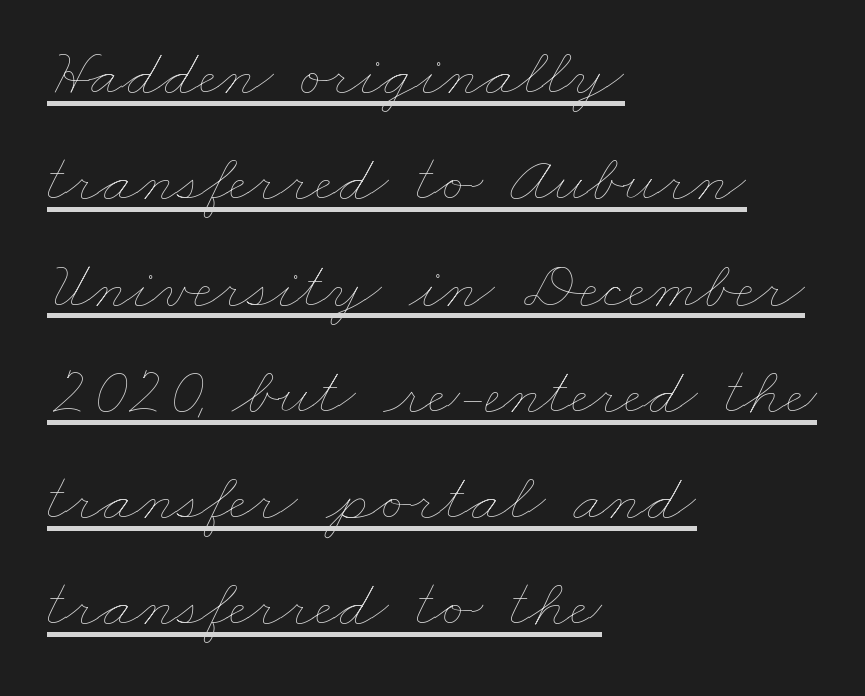
{"bold": "no", "weight": "thin", "width": "wide", "stroke_contrast": "low", "x_height": "small", "monospaced": "no", "underline": "yes", "align": "left", "line_spacing": "normal", "line_spacing_ratio": 1.54, "letter_spacing": "normal", "letter_spacing_em": 0.0, "glyph_px": 69}
